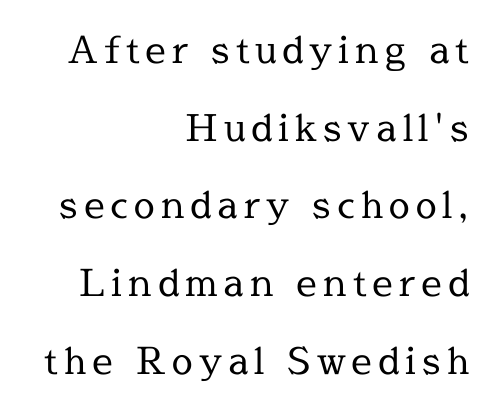
The image shows 37 px regular-weight serif type, upright; set right-aligned, loose line spacing (2.1x), not underlined; a medium x-height.
